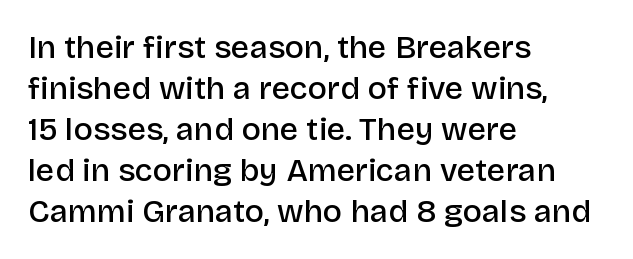
The image shows 32 px semibold sans-serif type, upright; set left-aligned, normal line spacing (1.28x), normal letter spacing, not underlined; low stroke contrast and a large x-height.
